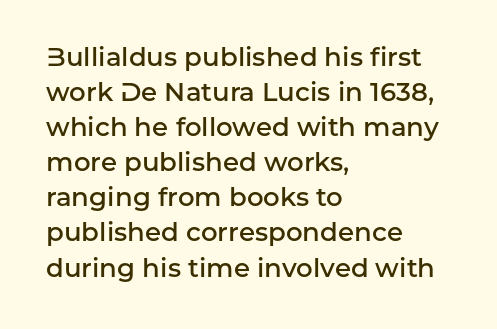
Q: Is the text bold? A: Semi-bold.
Q: Is the text italic (slanted)? A: No, it is upright.
Q: Is the text underlined? A: No.
Q: How is the paragraph aligned? A: Left-aligned.
Q: Is the spacing between letters normal or unusually wide? A: Normal.
Q: Is the spacing between lines tight, normal or loose? A: Normal.
